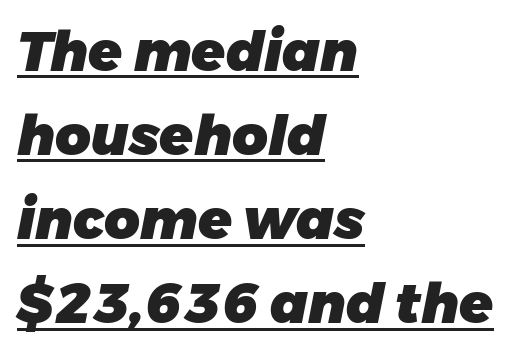
{"italic": "yes", "lean": "right", "slant_degrees": 11, "bold": "yes", "weight": "heavy", "width": "normal", "stroke_contrast": "low", "x_height": "medium", "monospaced": "no", "underline": "yes", "align": "left", "line_spacing": "normal", "line_spacing_ratio": 1.53, "letter_spacing": "normal", "letter_spacing_em": 0.0, "glyph_px": 55}
